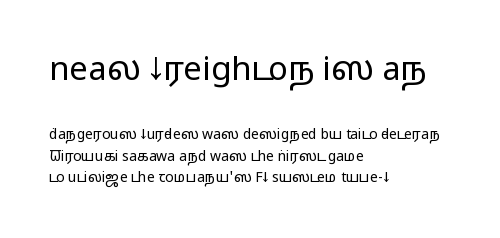
No extra tracking has been applied to these lines. Observe the absence of serifs on each vertical stroke in this sample. Which chunk is bigger? The first one — the top block dwarfs the bottom. Where is the straight margin? On the left. This rendering features lettering with no underline. Tall strokes in this sample are plumb rather than angled.
